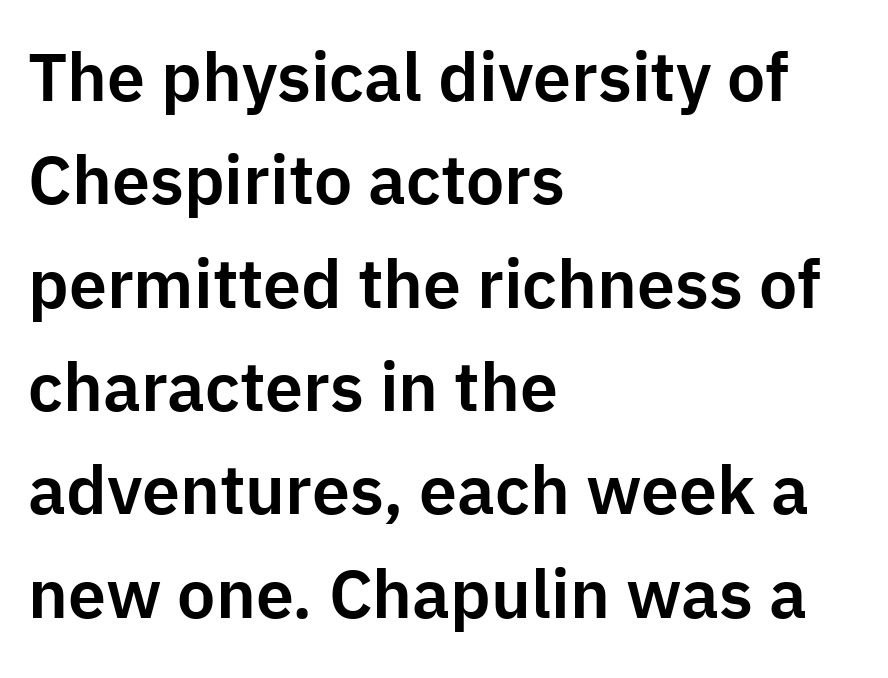
Q: Is the text italic (slanted)? A: No, it is upright.
Q: Is the typeface a serif or a sans-serif typeface? A: Sans-serif.
Q: Is the text underlined? A: No.
Q: How is the paragraph aligned? A: Left-aligned.
Q: Is the spacing between letters normal or unusually wide? A: Normal.
Q: Is the spacing between lines tight, normal or loose? A: Normal.
Q: Width (condensed, normal, or wide)? A: Normal.
Q: Stroke contrast? A: Low.
Q: x-height? A: Medium.
Q: Monospaced? A: No.
